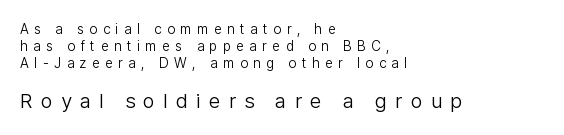
{"italic": "no", "bold": "no", "underline": "no", "align": "left", "line_spacing_ratio": 1.23, "letter_spacing": "wide", "letter_spacing_em": 0.39, "larger_block": "second", "size_ratio": 1.5, "glyph_px": 21}
